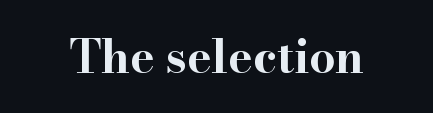
{"serif": "yes", "italic": "no", "bold": "yes", "weight": "bold", "width": "wide", "stroke_contrast": "high", "x_height": "small", "monospaced": "no", "underline": "no", "letter_spacing": "normal", "letter_spacing_em": 0.0, "glyph_px": 46}
